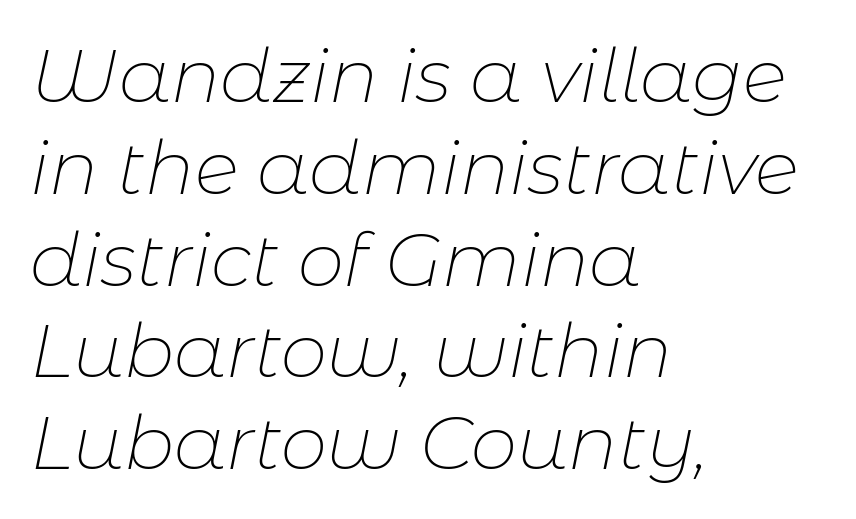
Q: Is the text bold? A: No.
Q: Is the text italic (slanted)? A: Yes, it leans right by about 11 degrees.
Q: Is the text underlined? A: No.
Q: How is the paragraph aligned? A: Left-aligned.
Q: Is the spacing between letters normal or unusually wide? A: Normal.
Q: Width (condensed, normal, or wide)? A: Normal.
Q: Stroke contrast? A: Low.
Q: x-height? A: Medium.
Q: Monospaced? A: No.
